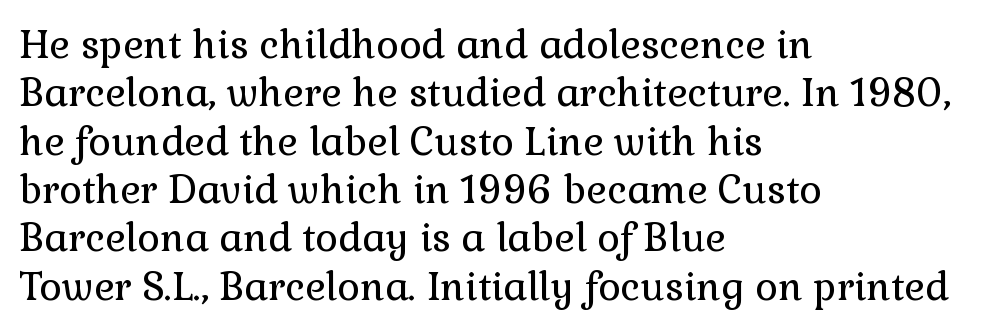
Little horizontal feet cap the strokes, marking this as serif type. Default kerning and tracking; the words read as compact shapes. The lettering holds an erect, upright posture throughout. Compared with a centered layout, this one pins lines to the left instead. The cut favours lightness, reaching ordinary text weight at its darkest. Here the designer chose a conventional face with non-uniform glyph widths.
